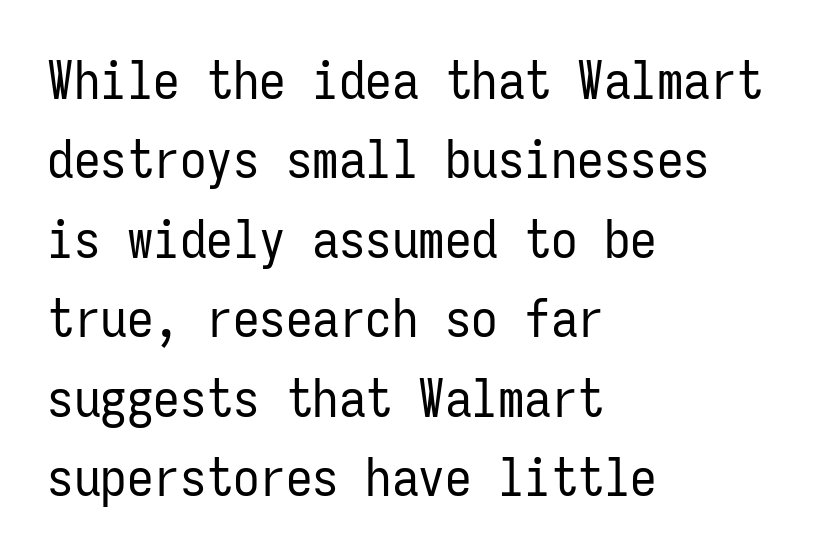
{"serif": "no", "italic": "no", "bold": "no", "weight": "regular", "width": "condensed", "stroke_contrast": "low", "x_height": "medium", "monospaced": "yes", "underline": "no", "align": "left", "line_spacing": "normal", "line_spacing_ratio": 1.5, "letter_spacing": "normal", "letter_spacing_em": 0.0, "glyph_px": 53}
